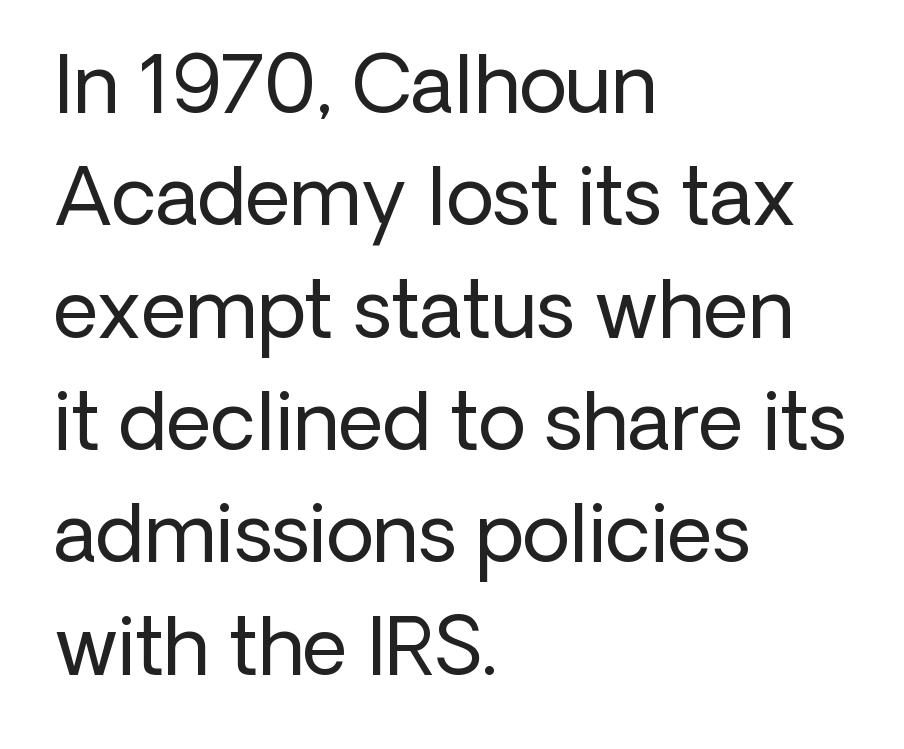
No feet cap the strokes, marking this as sans-serif type. Nobody touched the tracking dial on this one. The rag falls on the right side of this text block. Is this a fixed-width face? No — the glyphs have proportional, varying widths.
